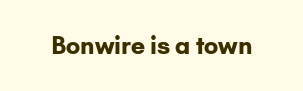
Q: Is the text bold? A: Yes.
Q: Is the text italic (slanted)? A: No, it is upright.
Q: Is the text underlined? A: No.
Q: Is the spacing between letters normal or unusually wide? A: Normal.
